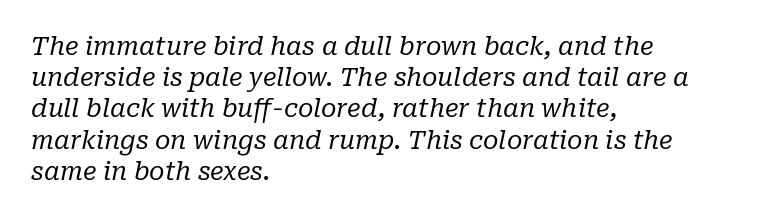
Q: Is the text bold? A: No.
Q: Is the text italic (slanted)? A: Yes, it leans right by about 10 degrees.
Q: Is the text underlined? A: No.
Q: How is the paragraph aligned? A: Left-aligned.
Q: Is the spacing between letters normal or unusually wide? A: Normal.
Q: Is the spacing between lines tight, normal or loose? A: Normal.
